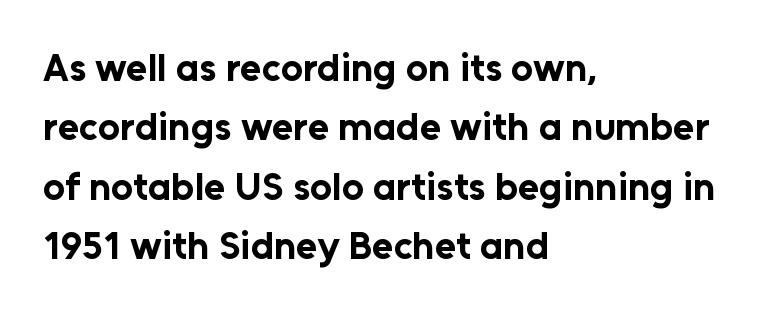
{"serif": "no", "italic": "no", "bold": "yes", "weight": "bold", "width": "normal", "stroke_contrast": "low", "x_height": "medium", "monospaced": "no", "underline": "no", "align": "left", "line_spacing": "normal", "line_spacing_ratio": 1.52, "letter_spacing": "normal", "letter_spacing_em": 0.0, "glyph_px": 39}
